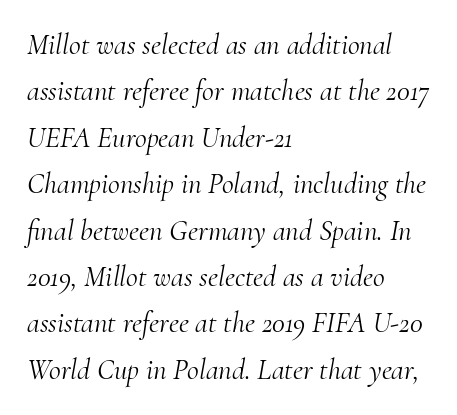
Compared with typical body copy, the letter spacing here is the same. The glyphs look as if they've been sheared to an angle. Layout note: lines flush left. No letter is thick-stroked: the sample isn't bold. Serif or sans? Serif — the stroke terminals have little feet. The zone under the glyphs is completely vacant.
